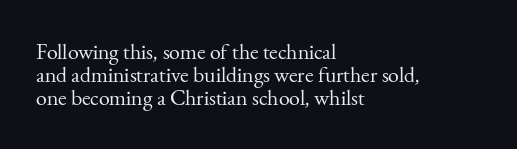
Posture: straight, roman, zero tilt. All the whitespace from short lines collects on the right. Between one letter and the next there's only the usual sliver of space. The area under the type is left untouched. Ink coverage per letter is moderate at most.
